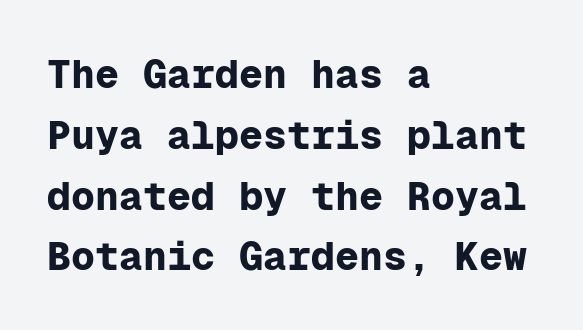
The image shows 40 px bold sans-serif type, upright, monospaced; set left-aligned, normal line spacing (1.52x), normal letter spacing, not underlined; low stroke contrast and a medium x-height.
